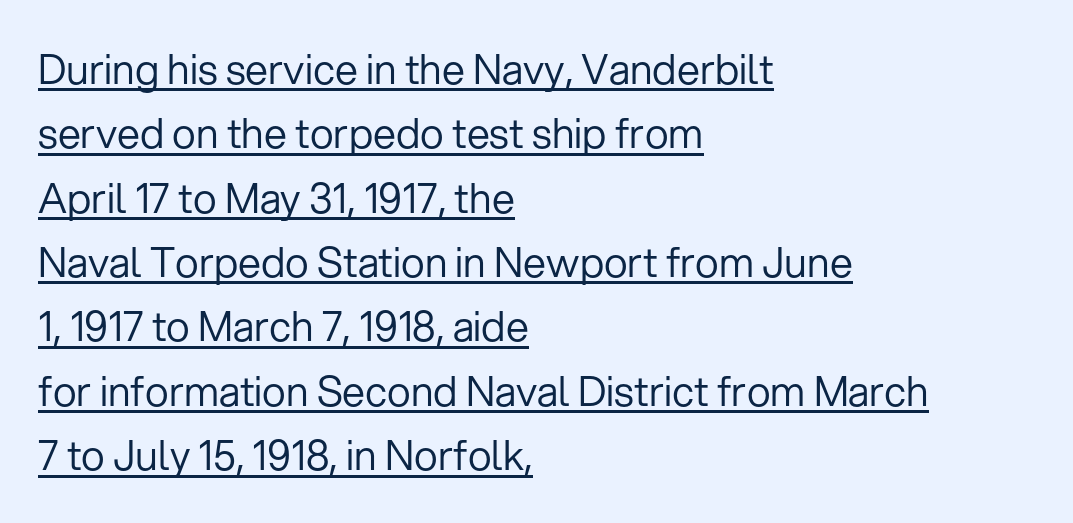
Q: Is the text bold? A: No.
Q: Is the text italic (slanted)? A: No, it is upright.
Q: Is the typeface a serif or a sans-serif typeface? A: Sans-serif.
Q: Is the text underlined? A: Yes.
Q: How is the paragraph aligned? A: Left-aligned.
Q: Is the spacing between letters normal or unusually wide? A: Normal.
Q: Is the spacing between lines tight, normal or loose? A: Normal.
Q: Width (condensed, normal, or wide)? A: Normal.
Q: Stroke contrast? A: Low.
Q: x-height? A: Medium.
Q: Monospaced? A: No.
